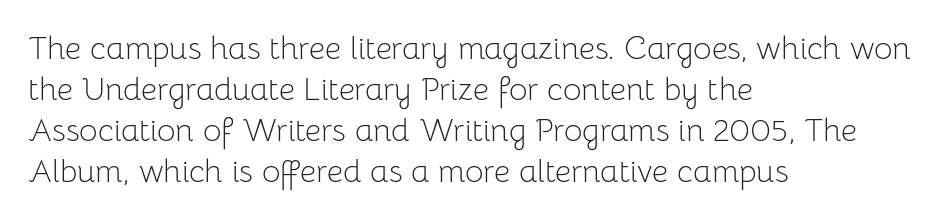
{"serif": "no", "italic": "no", "bold": "no", "weight": "light", "width": "normal", "stroke_contrast": "low", "x_height": "medium", "monospaced": "no", "underline": "no", "align": "left", "line_spacing": "normal", "line_spacing_ratio": 1.28, "letter_spacing": "normal", "letter_spacing_em": 0.0, "glyph_px": 32}
